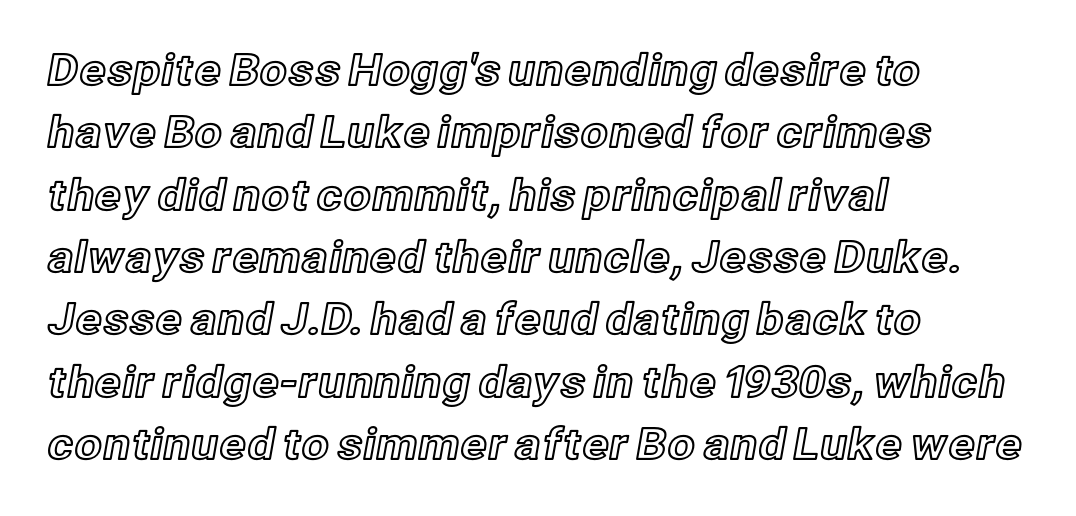
The image shows 43 px text type; set left-aligned, normal line spacing (1.45x), normal letter spacing, not underlined; a medium x-height.
